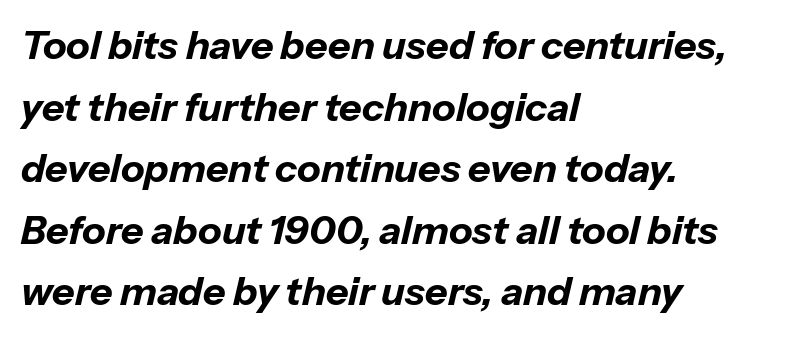
{"italic": "yes", "lean": "right", "slant_degrees": 13, "bold": "yes", "weight": "bold", "width": "normal", "stroke_contrast": "low", "x_height": "medium", "monospaced": "no", "underline": "no", "align": "left", "line_spacing": "normal", "line_spacing_ratio": 1.58, "letter_spacing": "normal", "letter_spacing_em": 0.0, "glyph_px": 39}
